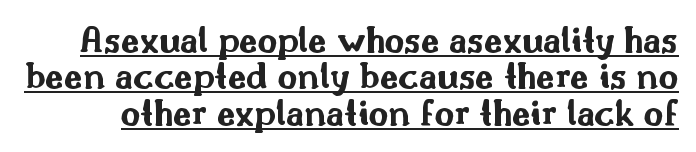
Words appear dense and cohesive because spacing is normal. The lettering holds an erect, upright posture throughout. A typesetter would label this face a sans. Every letter is thick-stroked: bold, no question. Honestly, the rows look squashed on top of each other.
